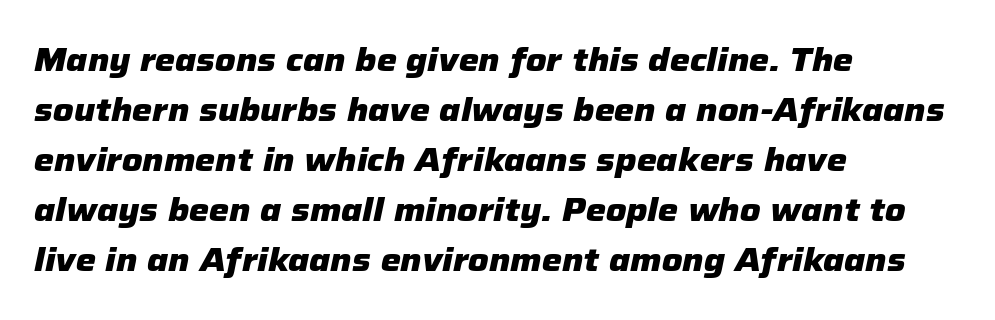
{"italic": "yes", "lean": "right", "slant_degrees": 12, "bold": "yes", "weight": "heavy", "width": "normal", "stroke_contrast": "low", "x_height": "medium", "monospaced": "no", "underline": "no", "align": "left", "line_spacing": "normal", "line_spacing_ratio": 1.56, "letter_spacing": "normal", "letter_spacing_em": 0.0, "glyph_px": 32}
